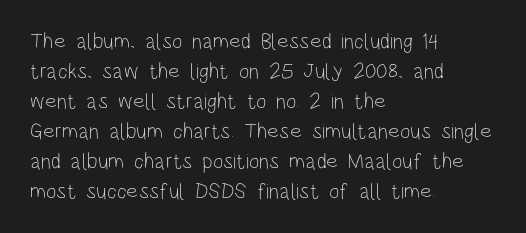
Q: Is the text bold? A: No.
Q: Is the text italic (slanted)? A: No, it is upright.
Q: Is the text underlined? A: No.
Q: How is the paragraph aligned? A: Left-aligned.
Q: Is the spacing between letters normal or unusually wide? A: Normal.
Q: Is the spacing between lines tight, normal or loose? A: Normal.
